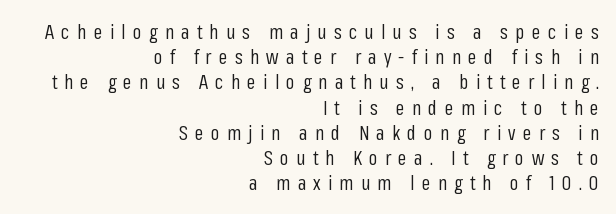
The letterforms stand isolated, each surrounded by extra space. The strokes carry an ordinary text weight at most. The line-height multiplier appears to be the usual default. Nobody drew a line under any word here.
